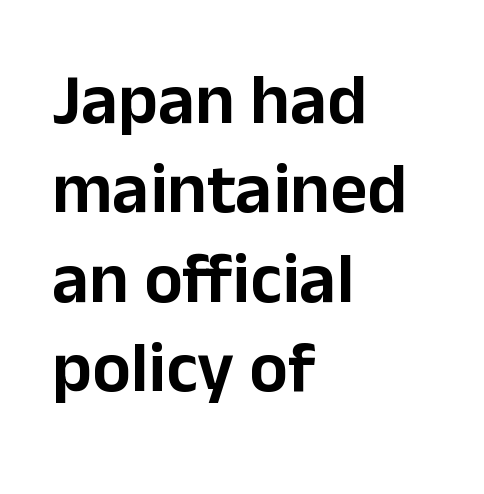
Q: Is the text italic (slanted)? A: No, it is upright.
Q: Is the typeface a serif or a sans-serif typeface? A: Sans-serif.
Q: Is the text underlined? A: No.
Q: How is the paragraph aligned? A: Left-aligned.
Q: Is the spacing between letters normal or unusually wide? A: Normal.
Q: Width (condensed, normal, or wide)? A: Normal.
Q: Stroke contrast? A: Low.
Q: x-height? A: Medium.
Q: Monospaced? A: No.
